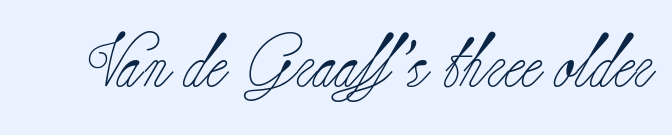
Varying glyph widths throughout — classic text-font behaviour. Unmarked baselines from the first word to the last. Stroke terminals: seriffed. Heaviness? Minimal to ordinary, like unemphasized prose.
